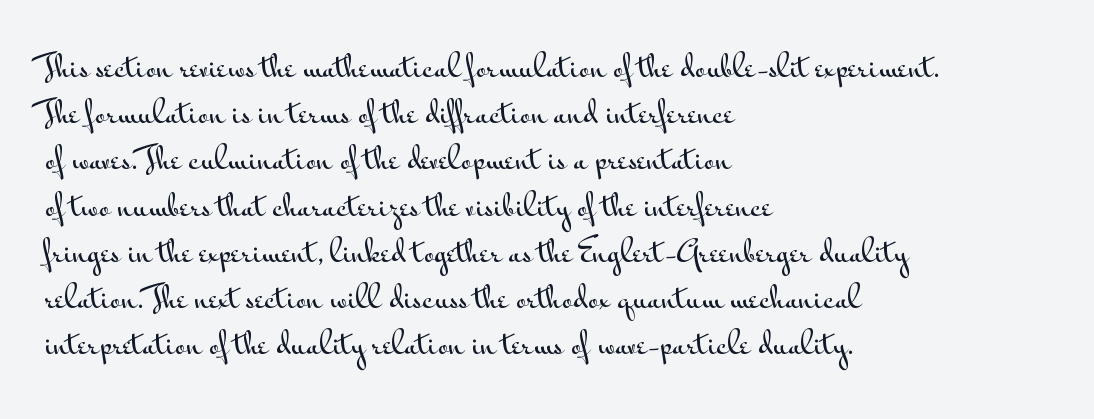
Q: Is the text italic (slanted)? A: Yes.
Q: Is the typeface a serif or a sans-serif typeface? A: Sans-serif.
Q: Is the text underlined? A: No.
Q: How is the paragraph aligned? A: Left-aligned.
Q: Is the spacing between letters normal or unusually wide? A: Normal.
Q: Is the spacing between lines tight, normal or loose? A: Normal.
Q: Width (condensed, normal, or wide)? A: Wide.
Q: Stroke contrast? A: Medium.
Q: x-height? A: Small.
Q: Monospaced? A: No.
